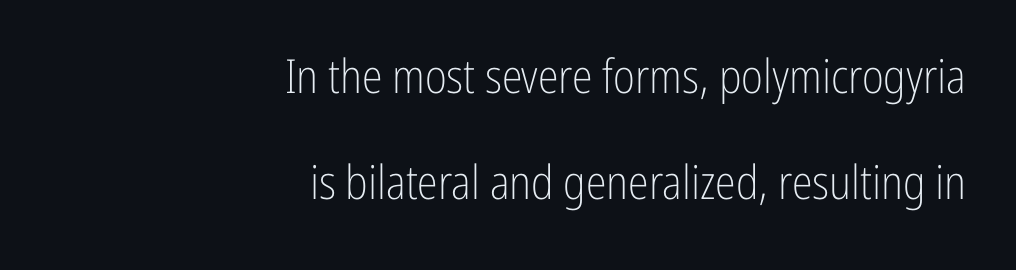
The image shows 47 px light, condensed sans-serif type, upright; set right-aligned, loose line spacing (2.26x), normal letter spacing, not underlined; low stroke contrast and a medium x-height.
